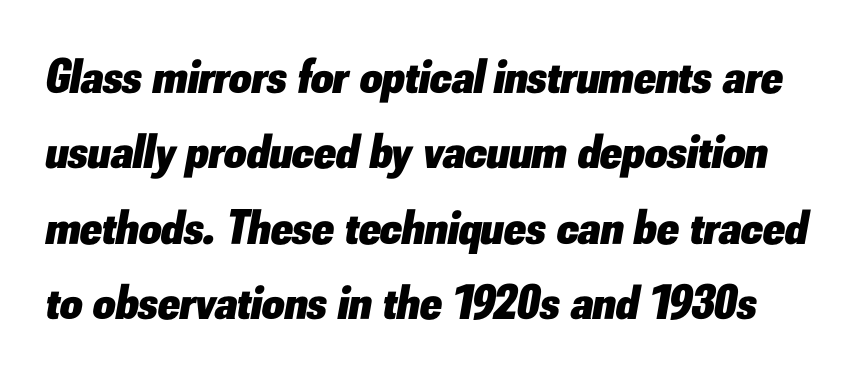
{"italic": "yes", "lean": "right", "slant_degrees": 10, "bold": "yes", "weight": "heavy", "width": "normal", "stroke_contrast": "low", "x_height": "small", "monospaced": "no", "underline": "no", "line_spacing": "normal", "line_spacing_ratio": 1.54, "letter_spacing": "normal", "letter_spacing_em": 0.0, "glyph_px": 49}
